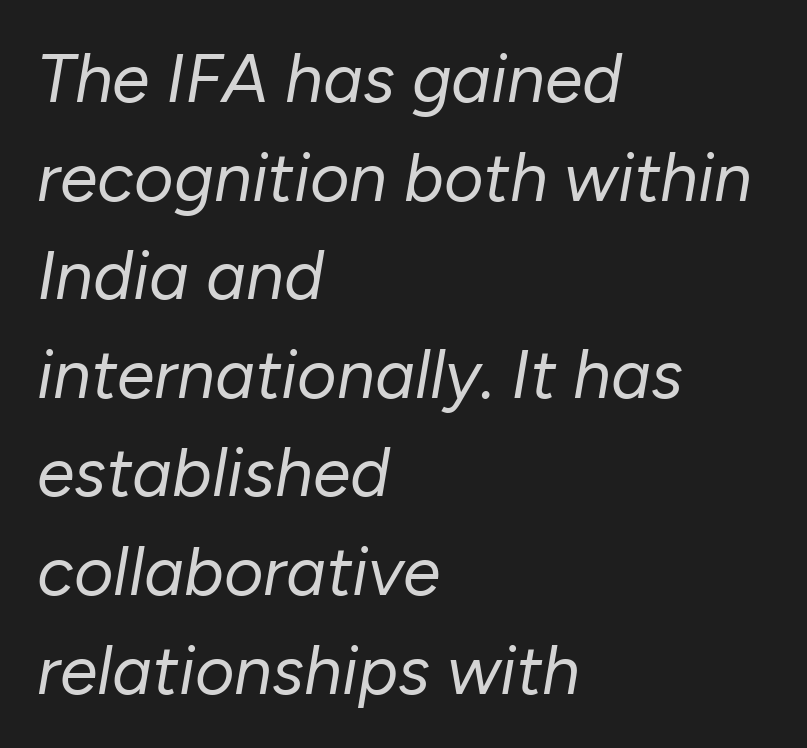
The image shows 68 px regular-weight type, italic (leaning right); set left-aligned, normal line spacing (1.45x), normal letter spacing, not underlined; low stroke contrast and a medium x-height.
